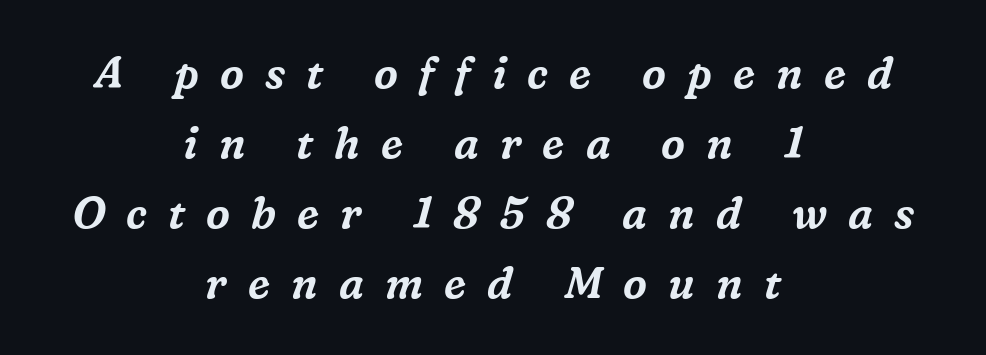
The image shows 43 px serif type, italic (leaning right); set centered, normal line spacing (1.63x), unusually wide letter spacing (+0.49 em), not underlined; medium stroke contrast and a medium x-height.
